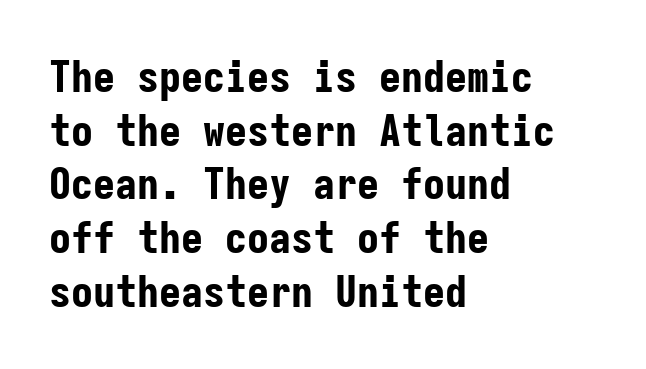
{"serif": "no", "italic": "no", "bold": "yes", "weight": "bold", "width": "condensed", "stroke_contrast": "low", "x_height": "medium", "monospaced": "yes", "underline": "no", "align": "left", "line_spacing_ratio": 1.22, "letter_spacing": "normal", "letter_spacing_em": 0.0, "glyph_px": 44}
